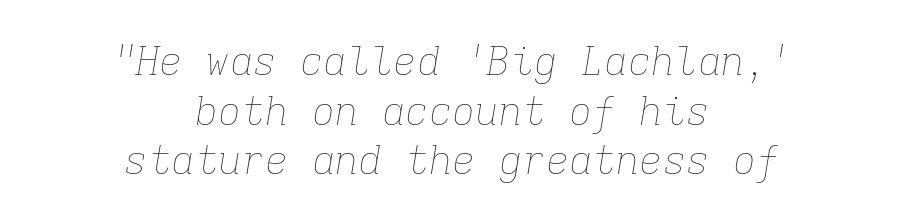
Is the type slanted? Yes — the strokes lean at a clear angle. The weight would be labelled regular, book, light, or lighter still. The space between consecutive lines is moderate. Rule under the text: the space is simply empty. The passage shown is typed in a monospace face where columns stay perfectly aligned. Students, note that the glyphs here touch the page at normal intervals.
